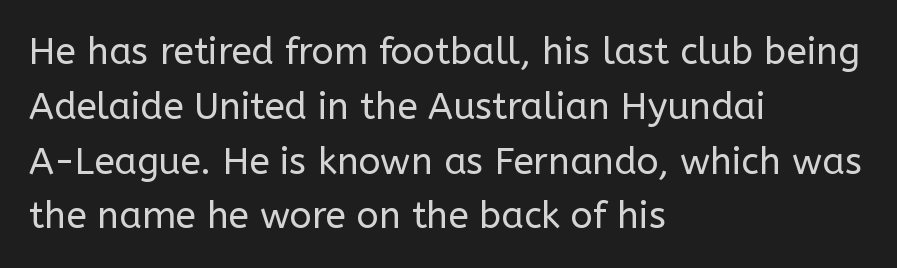
This sample has the flowing, uneven cadence of proportional lettering. Classification — sans serif. Is the type heavy? It reads as light-to-regular instead. Is the letter spacing exaggerated? No — it looks like the ordinary default. Ordinary non-slanted type is in use. Each row of text sits above clean, open space.
